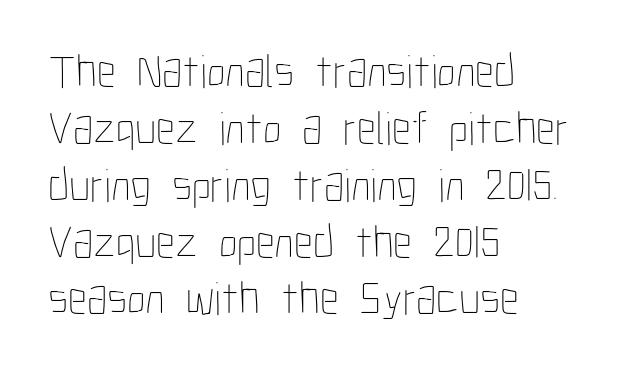
{"italic": "no", "bold": "no", "weight": "thin", "width": "condensed", "stroke_contrast": "low", "x_height": "medium", "monospaced": "no", "underline": "no", "align": "left", "line_spacing_ratio": 1.21, "letter_spacing": "normal", "letter_spacing_em": 0.0, "glyph_px": 47}
